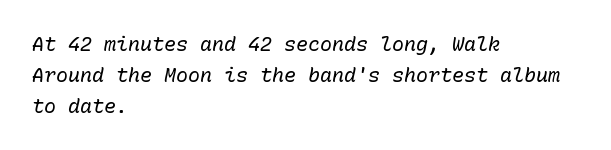
{"italic": "yes", "lean": "right", "slant_degrees": 10, "bold": "no", "underline": "no", "align": "left", "line_spacing": "normal", "line_spacing_ratio": 1.54, "letter_spacing": "normal", "letter_spacing_em": 0.0, "glyph_px": 20}
